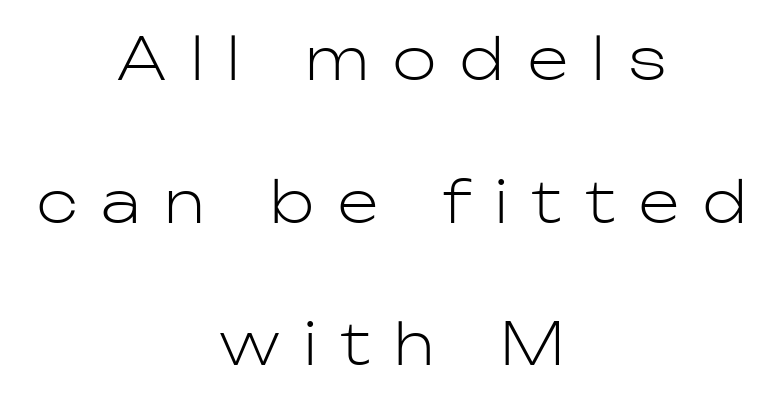
Posture: upright roman. Each word looks stretched out because of the extra space between its letters. Stems and bowls with no extra thickness — not bold. The compositor balanced each line on the midline. Rows of type keep a wide berth in the vertical direction.
